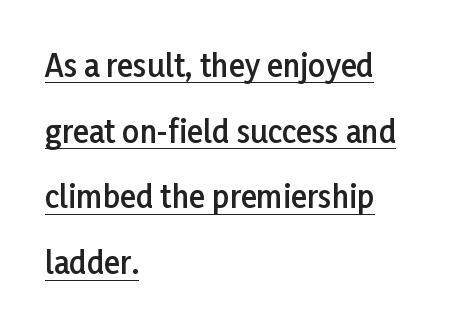
Q: Is the text bold? A: Semi-bold.
Q: Is the text italic (slanted)? A: No, it is upright.
Q: Is the typeface a serif or a sans-serif typeface? A: Sans-serif.
Q: Is the text underlined? A: Yes.
Q: How is the paragraph aligned? A: Left-aligned.
Q: Is the spacing between letters normal or unusually wide? A: Normal.
Q: Is the spacing between lines tight, normal or loose? A: Loose.
Q: Width (condensed, normal, or wide)? A: Normal.
Q: Stroke contrast? A: Low.
Q: x-height? A: Medium.
Q: Monospaced? A: No.
